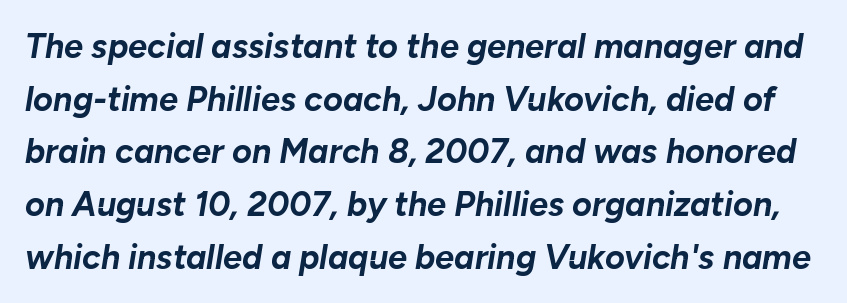
{"italic": "yes", "lean": "right", "slant_degrees": 10, "bold": "yes", "weight": "bold", "width": "normal", "stroke_contrast": "low", "x_height": "medium", "monospaced": "no", "underline": "no", "line_spacing": "normal", "line_spacing_ratio": 1.55, "letter_spacing": "normal", "letter_spacing_em": 0.0, "glyph_px": 34}
